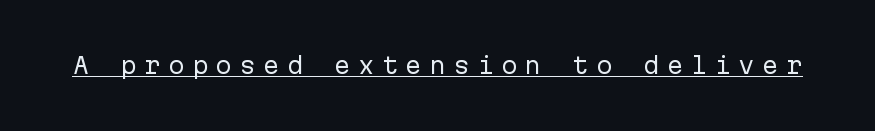
The image shows 22 px text type, upright; set unusually wide letter spacing (+0.33 em), underlined.
